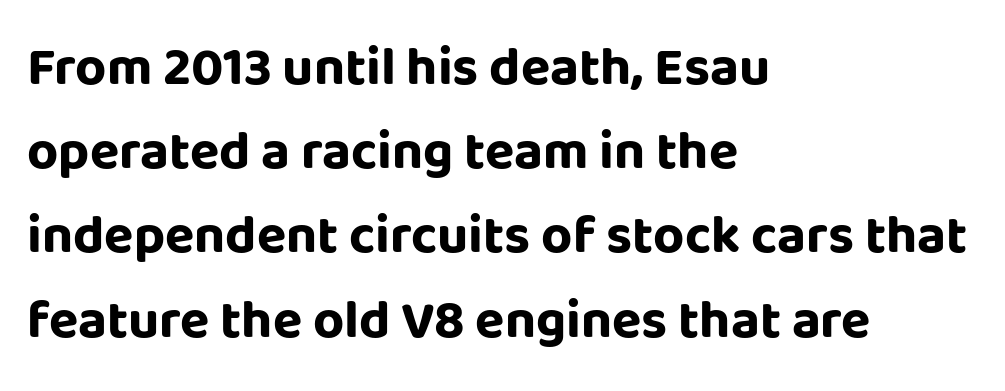
{"serif": "no", "italic": "no", "bold": "yes", "weight": "bold", "width": "normal", "stroke_contrast": "low", "x_height": "large", "monospaced": "no", "underline": "no", "align": "left", "line_spacing": "normal", "line_spacing_ratio": 1.56, "letter_spacing": "normal", "letter_spacing_em": 0.0, "glyph_px": 54}
